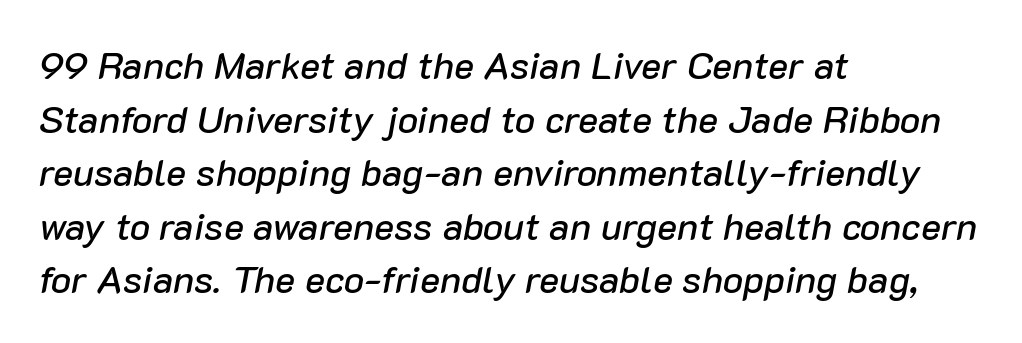
{"italic": "yes", "lean": "right", "slant_degrees": 10, "width": "normal", "stroke_contrast": "low", "x_height": "medium", "monospaced": "no", "underline": "no", "align": "left", "line_spacing": "normal", "line_spacing_ratio": 1.41, "letter_spacing": "normal", "letter_spacing_em": 0.0, "glyph_px": 38}
